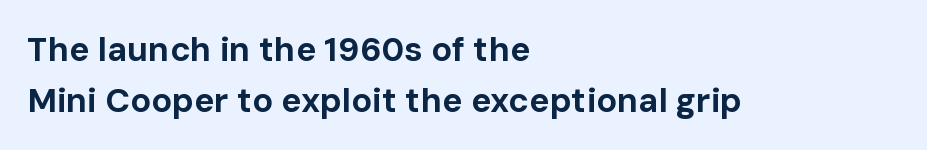
The image shows 34 px bold sans-serif type, upright; set left-aligned, normal line spacing (1.49x), normal letter spacing, not underlined; low stroke contrast and a medium x-height.
